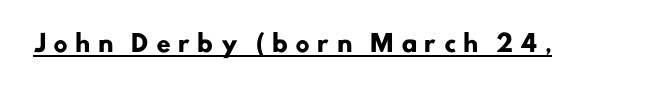
The image shows 23 px bold type; set unusually wide letter spacing (+0.3 em), underlined.
